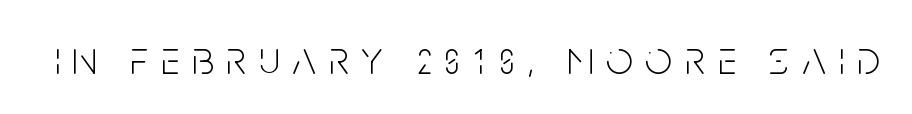
{"serif": "no", "italic": "no", "bold": "no", "weight": "light", "width": "condensed", "stroke_contrast": "low", "x_height": "large", "monospaced": "no", "underline": "no", "letter_spacing": "wide", "letter_spacing_em": 0.27, "glyph_px": 47}
